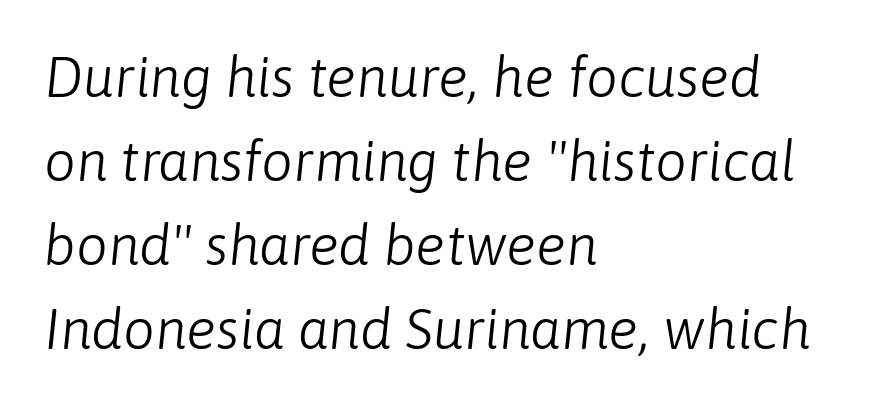
Q: Is the text bold? A: No.
Q: Is the text italic (slanted)? A: Yes, it leans right by about 6 degrees.
Q: Is the text underlined? A: No.
Q: How is the paragraph aligned? A: Left-aligned.
Q: Is the spacing between letters normal or unusually wide? A: Normal.
Q: Is the spacing between lines tight, normal or loose? A: Normal.
Q: Width (condensed, normal, or wide)? A: Normal.
Q: Stroke contrast? A: Low.
Q: x-height? A: Medium.
Q: Monospaced? A: No.
